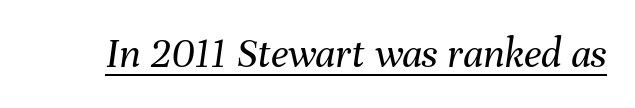
Q: Is the text bold? A: No.
Q: Is the text italic (slanted)? A: Yes, it leans right by about 8 degrees.
Q: Is the text underlined? A: Yes.
Q: Is the spacing between letters normal or unusually wide? A: Normal.
Q: Width (condensed, normal, or wide)? A: Normal.
Q: Stroke contrast? A: Medium.
Q: x-height? A: Medium.
Q: Monospaced? A: No.
